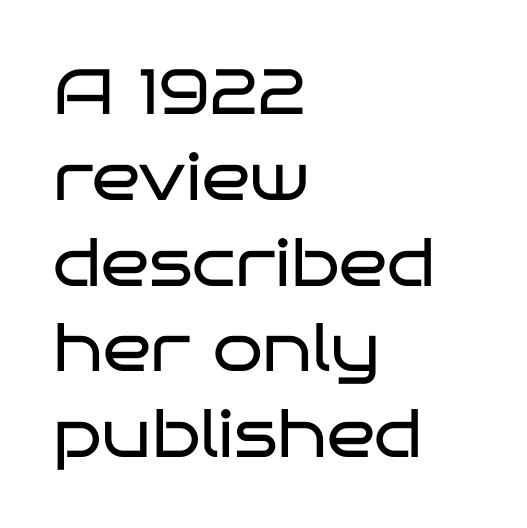
{"serif": "no", "italic": "no", "bold": "no", "weight": "regular", "width": "wide", "stroke_contrast": "low", "x_height": "large", "monospaced": "no", "underline": "no", "align": "left", "line_spacing": "normal", "line_spacing_ratio": 1.34, "letter_spacing": "normal", "letter_spacing_em": 0.0, "glyph_px": 64}
